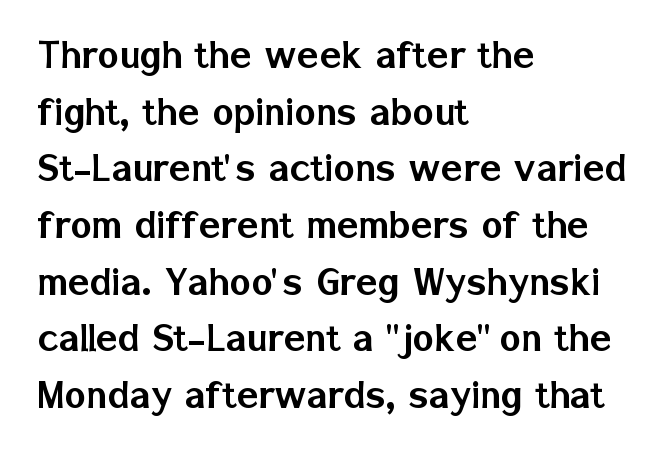
{"serif": "no", "italic": "no", "width": "normal", "stroke_contrast": "low", "x_height": "medium", "monospaced": "no", "underline": "no", "align": "left", "line_spacing": "normal", "line_spacing_ratio": 1.26, "letter_spacing": "normal", "letter_spacing_em": 0.0, "glyph_px": 45}
